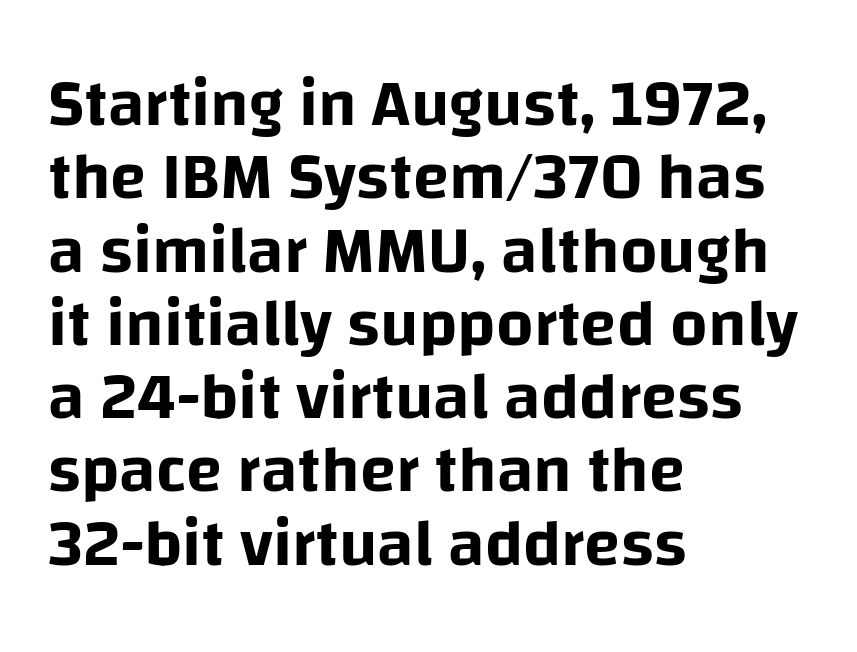
The image shows 66 px sans-serif type, upright; set left-aligned, tight line spacing (1.11x), normal letter spacing, not underlined; low stroke contrast and a large x-height.
